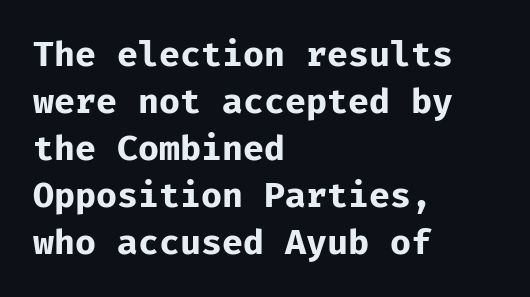
{"serif": "no", "italic": "no", "bold": "yes", "weight": "bold", "width": "normal", "stroke_contrast": "low", "x_height": "medium", "monospaced": "yes", "underline": "no", "align": "left", "line_spacing": "normal", "line_spacing_ratio": 1.34, "letter_spacing": "normal", "letter_spacing_em": 0.0, "glyph_px": 35}
